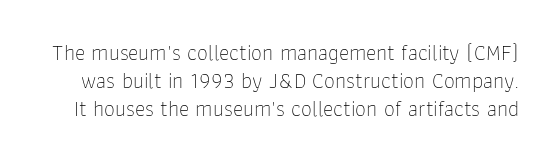
The passage shown is not bold in any degree. Italic? Not at all — the glyphs are vertical. A typesetter would call this leading conventional body-copy spacing. A clean baseline with only descenders dipping below it. Nobody touched the tracking dial on this one.
